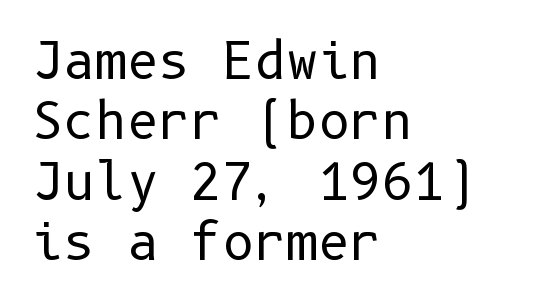
Q: Is the text bold? A: No.
Q: Is the text italic (slanted)? A: No, it is upright.
Q: Is the typeface a serif or a sans-serif typeface? A: Sans-serif.
Q: Is the text underlined? A: No.
Q: How is the paragraph aligned? A: Left-aligned.
Q: Is the spacing between letters normal or unusually wide? A: Normal.
Q: Width (condensed, normal, or wide)? A: Normal.
Q: Stroke contrast? A: Low.
Q: x-height? A: Medium.
